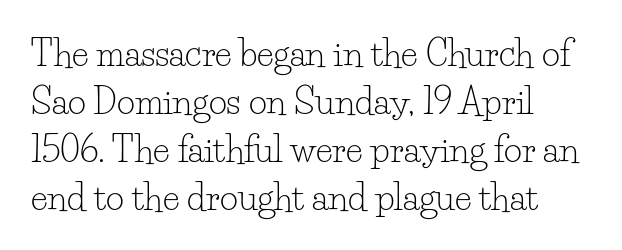
Q: Is the text bold? A: No.
Q: Is the text italic (slanted)? A: No, it is upright.
Q: Is the typeface a serif or a sans-serif typeface? A: Serif.
Q: Is the text underlined? A: No.
Q: How is the paragraph aligned? A: Left-aligned.
Q: Is the spacing between letters normal or unusually wide? A: Normal.
Q: Is the spacing between lines tight, normal or loose? A: Normal.
Q: Width (condensed, normal, or wide)? A: Normal.
Q: Stroke contrast? A: Low.
Q: x-height? A: Small.
Q: Monospaced? A: No.
